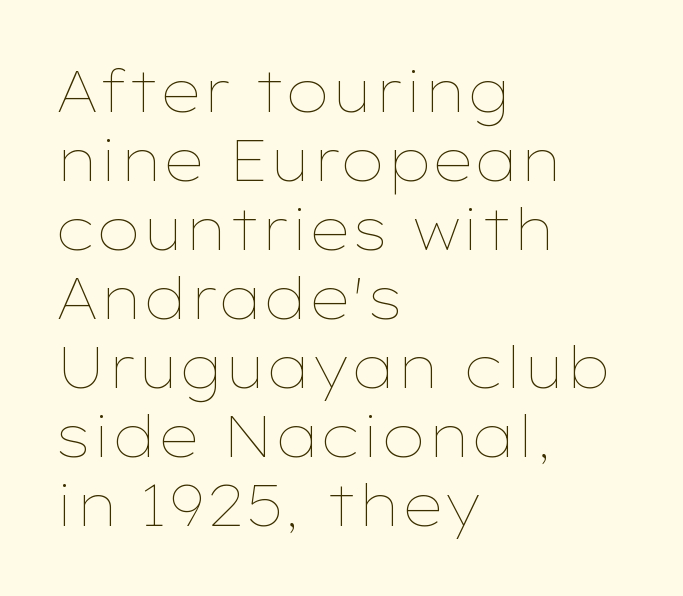
Q: Is the text bold? A: No.
Q: Is the text italic (slanted)? A: No, it is upright.
Q: Is the text underlined? A: No.
Q: How is the paragraph aligned? A: Left-aligned.
Q: Is the spacing between letters normal or unusually wide? A: Normal.
Q: Width (condensed, normal, or wide)? A: Wide.
Q: Stroke contrast? A: Low.
Q: x-height? A: Medium.
Q: Monospaced? A: No.
